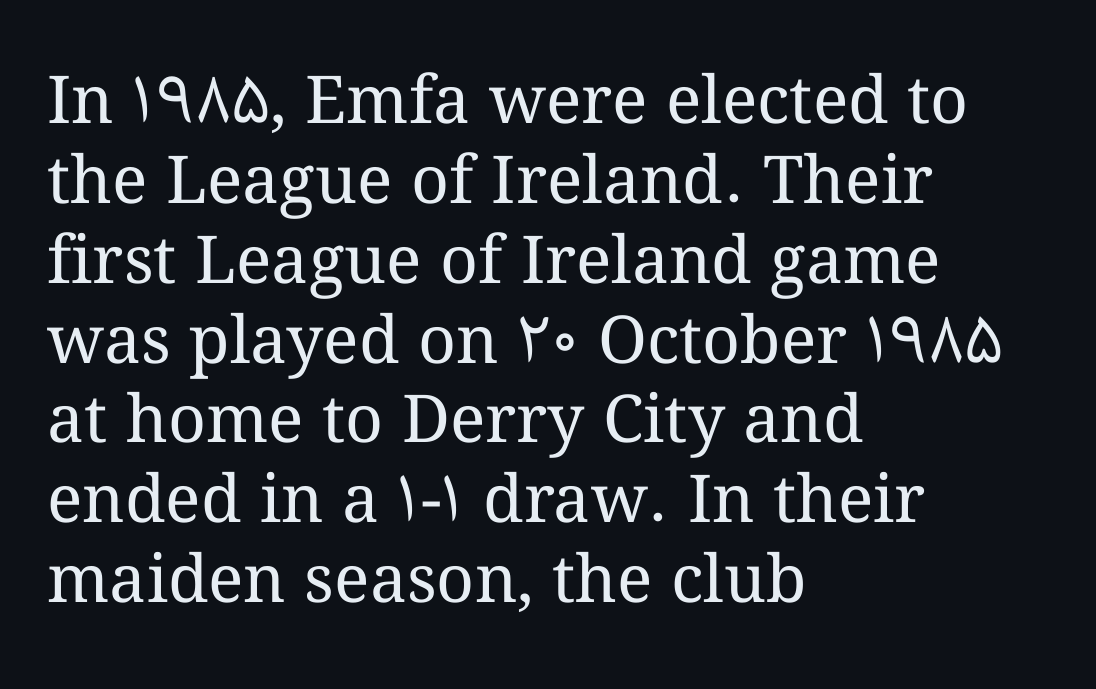
Q: Is the text bold? A: No.
Q: Is the text italic (slanted)? A: No, it is upright.
Q: Is the text underlined? A: No.
Q: How is the paragraph aligned? A: Left-aligned.
Q: Is the spacing between letters normal or unusually wide? A: Normal.
Q: Width (condensed, normal, or wide)? A: Normal.
Q: Stroke contrast? A: Medium.
Q: x-height? A: Medium.
Q: Monospaced? A: No.
